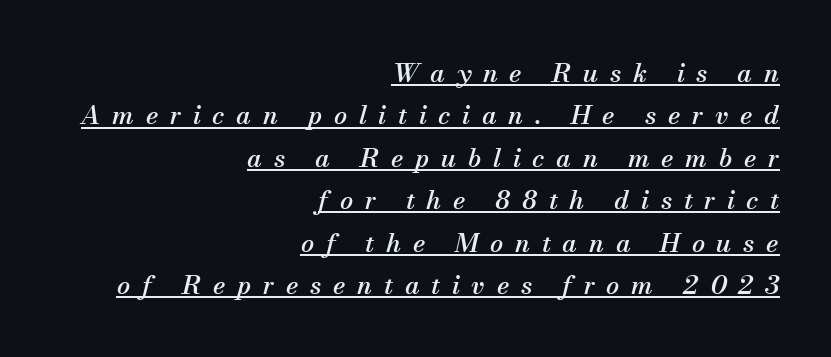
{"italic": "yes", "lean": "right", "slant_degrees": 13, "underline": "yes", "align": "right", "line_spacing": "normal", "line_spacing_ratio": 1.63, "letter_spacing": "wide", "letter_spacing_em": 0.45, "glyph_px": 26}
